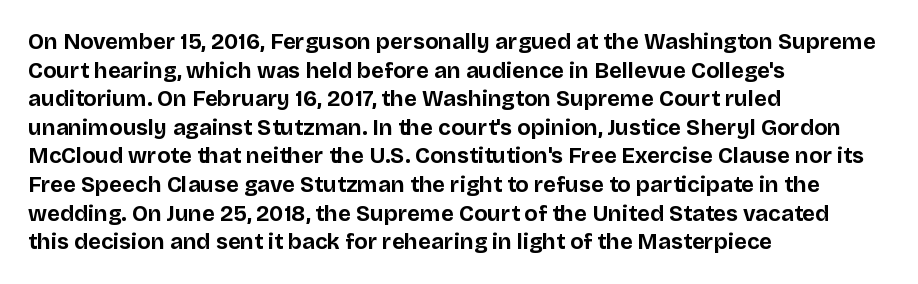
{"italic": "no", "bold": "yes", "underline": "no", "align": "left", "line_spacing": "normal", "line_spacing_ratio": 1.3, "letter_spacing": "normal", "letter_spacing_em": 0.0, "glyph_px": 22}
